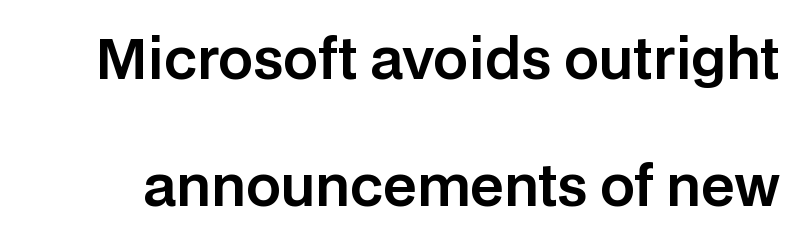
Q: Is the text italic (slanted)? A: No, it is upright.
Q: Is the typeface a serif or a sans-serif typeface? A: Sans-serif.
Q: Is the text underlined? A: No.
Q: Is the spacing between letters normal or unusually wide? A: Normal.
Q: Is the spacing between lines tight, normal or loose? A: Loose.
Q: Width (condensed, normal, or wide)? A: Normal.
Q: Stroke contrast? A: Low.
Q: x-height? A: Large.
Q: Monospaced? A: No.
